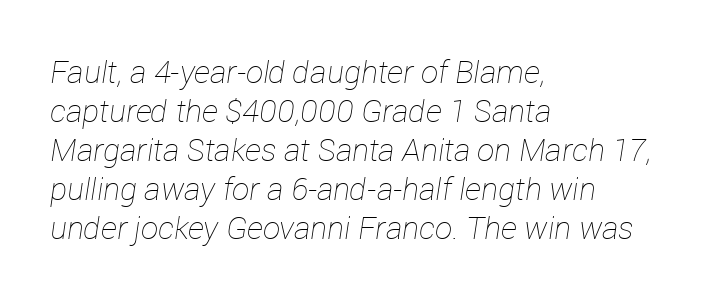
{"italic": "yes", "lean": "right", "slant_degrees": 12, "bold": "no", "weight": "thin", "width": "normal", "stroke_contrast": "low", "x_height": "medium", "monospaced": "no", "underline": "no", "align": "left", "line_spacing": "normal", "line_spacing_ratio": 1.26, "letter_spacing": "normal", "letter_spacing_em": 0.0, "glyph_px": 31}
